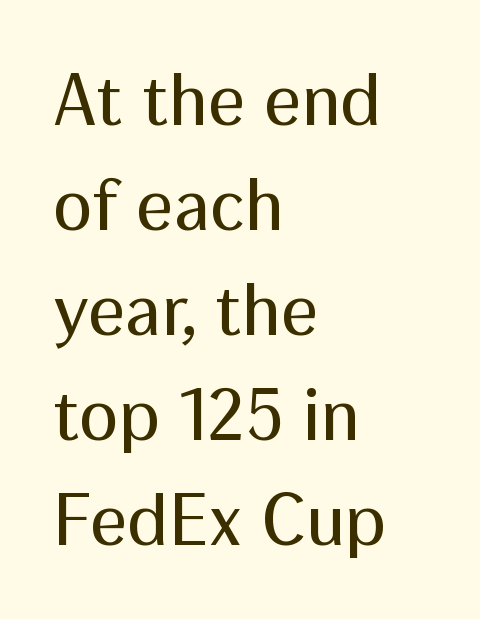
The image shows 74 px regular-weight sans-serif type, upright; set left-aligned, normal line spacing (1.42x), normal letter spacing, not underlined; medium stroke contrast and a medium x-height.
